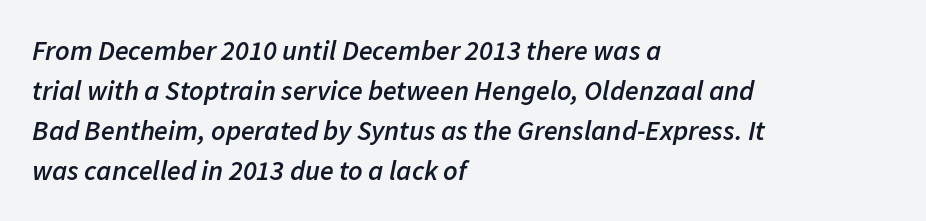
{"italic": "yes", "lean": "right", "slant_degrees": 11, "bold": "semi", "weight": "semibold", "width": "normal", "stroke_contrast": "low", "x_height": "medium", "monospaced": "no", "underline": "no", "align": "left", "line_spacing": "normal", "line_spacing_ratio": 1.43, "letter_spacing": "normal", "letter_spacing_em": 0.0, "glyph_px": 28}
